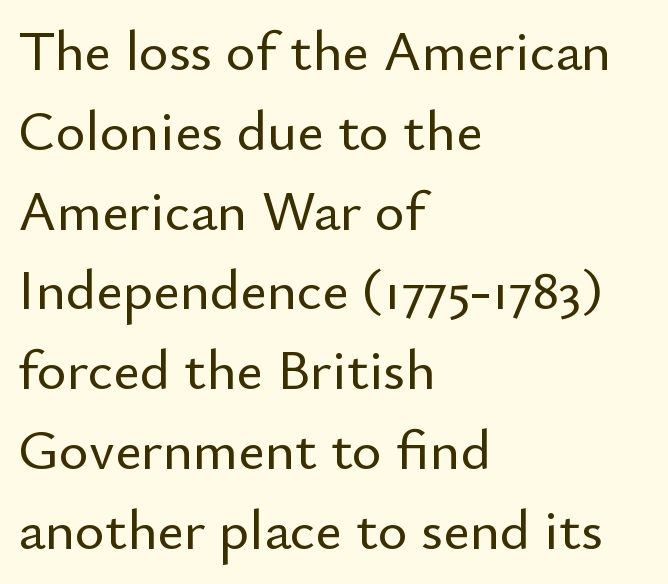
Q: Is the text italic (slanted)? A: No, it is upright.
Q: Is the typeface a serif or a sans-serif typeface? A: Sans-serif.
Q: Is the text underlined? A: No.
Q: How is the paragraph aligned? A: Left-aligned.
Q: Is the spacing between letters normal or unusually wide? A: Normal.
Q: Is the spacing between lines tight, normal or loose? A: Normal.
Q: Width (condensed, normal, or wide)? A: Normal.
Q: Stroke contrast? A: Low.
Q: x-height? A: Small.
Q: Monospaced? A: No.
